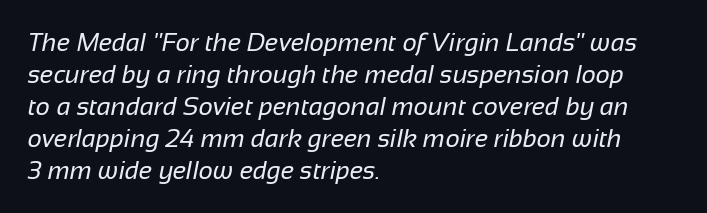
The typeface has the unassuming heft of standard copy or less. Spacing between characters is what you'd get straight out of the box. Short and long lines alike share a common starting point at left. Does the leading feel generous? No, just average.
